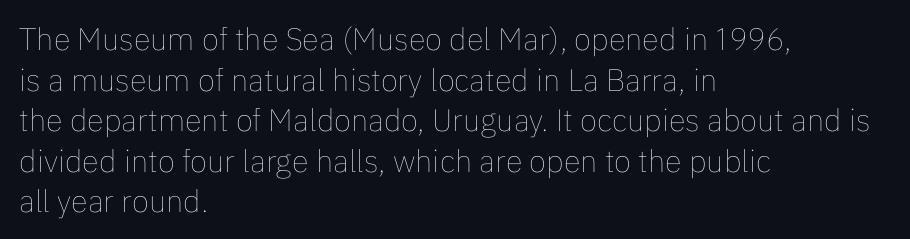
Q: Is the text bold? A: No.
Q: Is the text italic (slanted)? A: No, it is upright.
Q: Is the text underlined? A: No.
Q: How is the paragraph aligned? A: Left-aligned.
Q: Is the spacing between letters normal or unusually wide? A: Normal.
Q: Is the spacing between lines tight, normal or loose? A: Normal.
Q: Width (condensed, normal, or wide)? A: Normal.
Q: Stroke contrast? A: Low.
Q: x-height? A: Medium.
Q: Monospaced? A: No.
